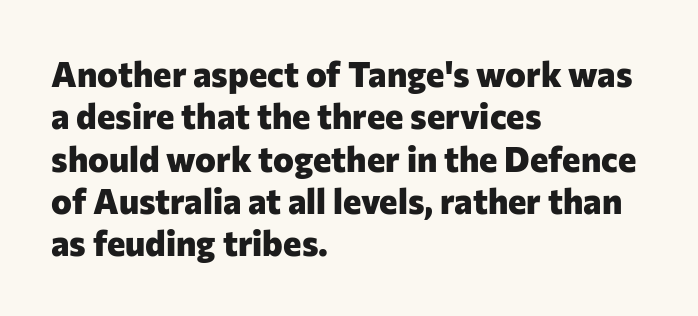
{"serif": "no", "italic": "no", "bold": "yes", "weight": "heavy", "width": "normal", "stroke_contrast": "low", "x_height": "medium", "monospaced": "no", "underline": "no", "align": "left", "line_spacing_ratio": 1.21, "letter_spacing": "normal", "letter_spacing_em": 0.0, "glyph_px": 35}
